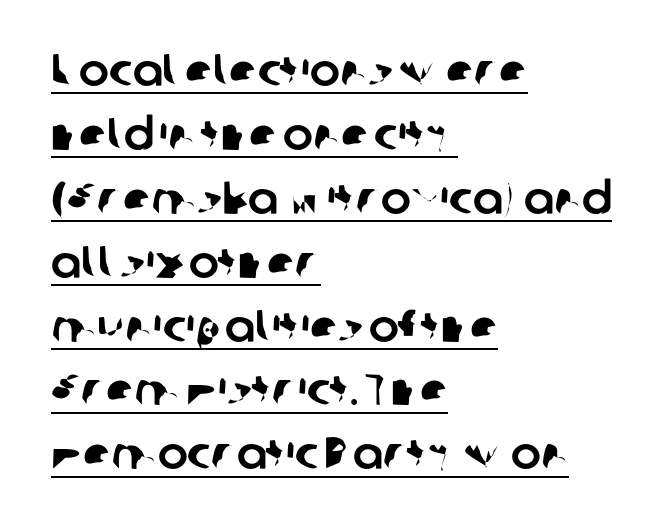
The image shows 45 px sans-serif type; set left-aligned, normal line spacing (1.42x), normal letter spacing, underlined; low stroke contrast and a medium x-height.
